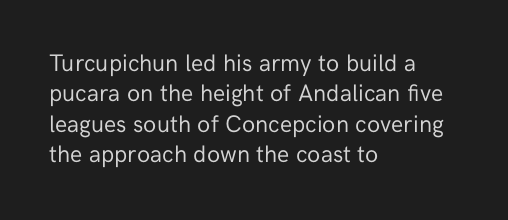
The image shows 24 px text type, upright; set left-aligned, normal line spacing (1.27x), normal letter spacing, not underlined.
